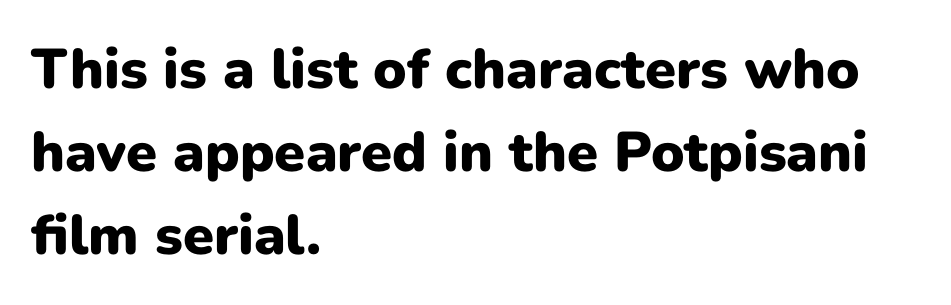
The characters display no serif detailing; their extremities are plain. Leading matches the norm, producing a regular column. The foot of each line stays bare and open. The letters advance in unequal steps, a hallmark of proportional type.
